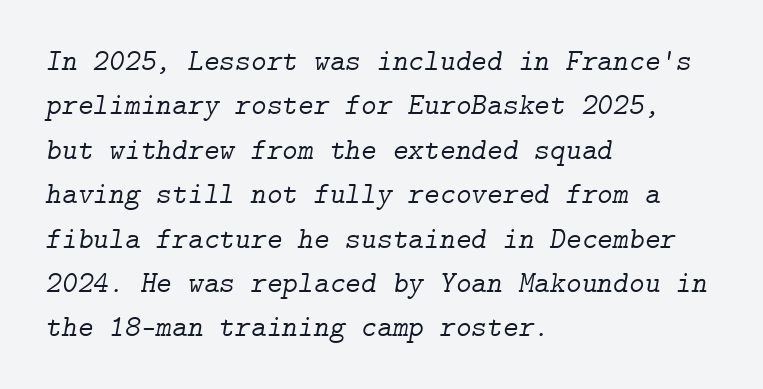
One-word summary of the alignment: left. Words float on clear page, feet unadorned. Characters follow at the spacing the type designer built in. Regular leading. Weight class: somewhere from thin through regular.
